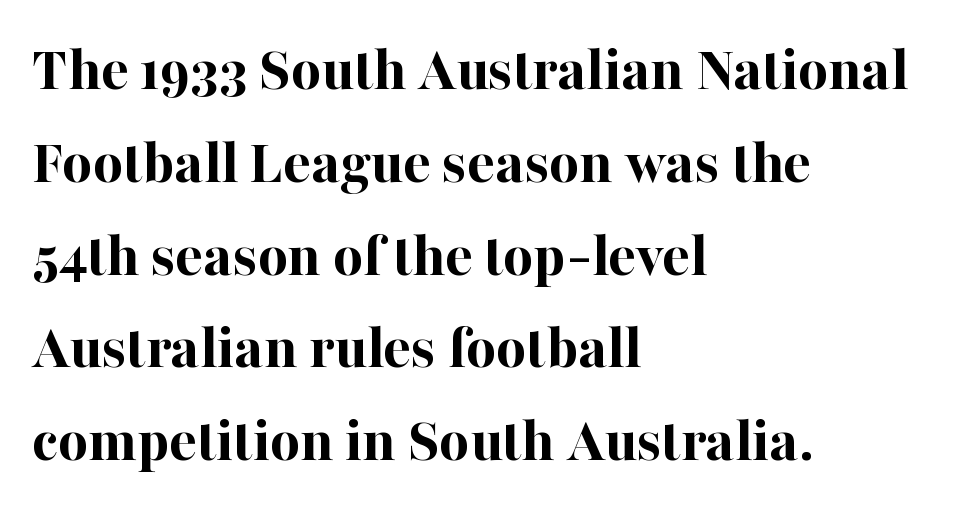
Q: Is the text bold? A: Yes.
Q: Is the text italic (slanted)? A: No, it is upright.
Q: Is the typeface a serif or a sans-serif typeface? A: Serif.
Q: Is the text underlined? A: No.
Q: How is the paragraph aligned? A: Left-aligned.
Q: Is the spacing between letters normal or unusually wide? A: Normal.
Q: Is the spacing between lines tight, normal or loose? A: Normal.
Q: Width (condensed, normal, or wide)? A: Normal.
Q: Stroke contrast? A: High.
Q: x-height? A: Medium.
Q: Monospaced? A: No.
